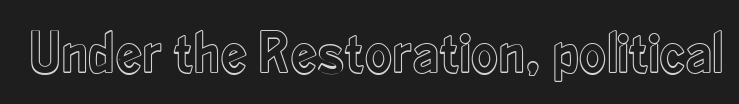
Q: Is the text italic (slanted)? A: No, it is upright.
Q: Is the text underlined? A: No.
Q: Is the spacing between letters normal or unusually wide? A: Normal.
Q: Width (condensed, normal, or wide)? A: Condensed.
Q: x-height? A: Small.
Q: Monospaced? A: No.
